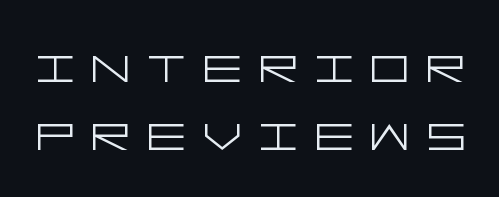
The image shows 62 px light, wide sans-serif type, upright; set tight line spacing (1.09x), unusually wide letter spacing (+0.26 em), not underlined; low stroke contrast and a large x-height.
